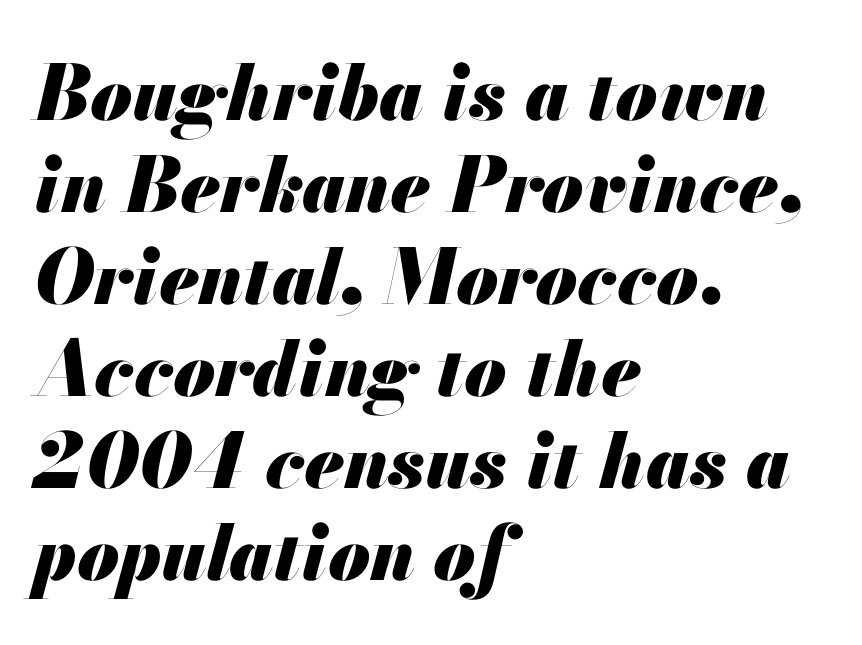
The image shows 76 px heavy type, italic (leaning right); set left-aligned, line spacing 1.21x, normal letter spacing, not underlined; medium stroke contrast and a small x-height.
